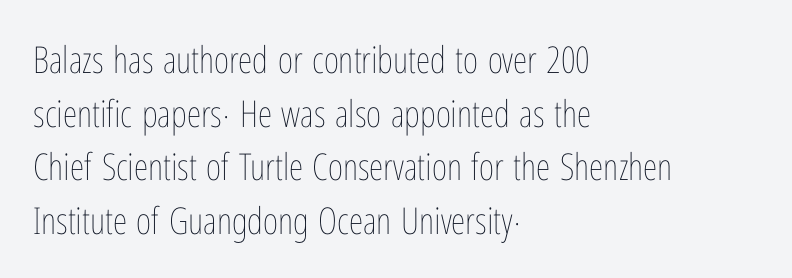
Nope, not italic — everything's standing straight. The zone under the glyphs is completely vacant. The leading is moderate, giving the passage an even texture. Tracking here is standard; glyphs follow each other at the usual distance. Stroke mass is kept to a normal reading level or below. Short and long lines alike share a common starting point at left.
